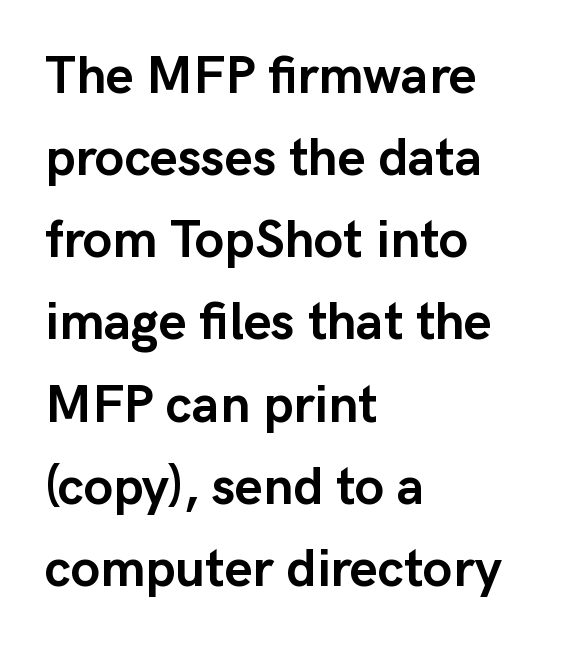
This rendering uses left alignment, leaving the right contour irregular. Reading down the column, the eye jumps a familiar distance to each next line. Chunky letters — that's bold for sure. Each word holds together tightly as a unit, with standard inter-letter gaps.
